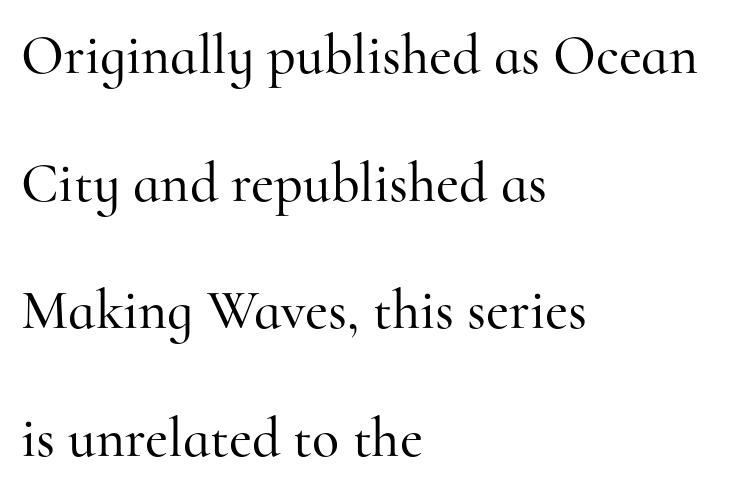
{"serif": "yes", "italic": "no", "width": "normal", "stroke_contrast": "high", "x_height": "small", "monospaced": "no", "underline": "no", "align": "left", "line_spacing": "loose", "line_spacing_ratio": 2.28, "letter_spacing": "normal", "letter_spacing_em": 0.0, "glyph_px": 56}
